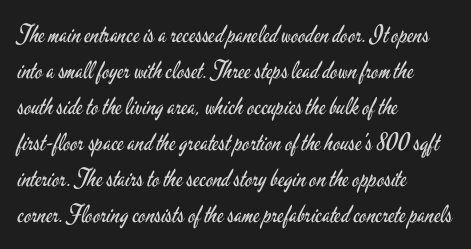
The image shows 24 px text type; set left-aligned, normal line spacing (1.5x), normal letter spacing, not underlined.
